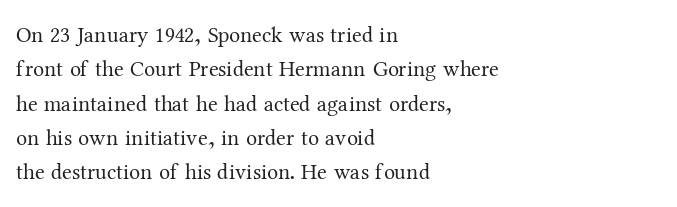
The specimen reads as upright at a glance. Is the stroke heavy? The answer is a plain regular-or-lighter. Clear beneath every line of the passage. Notice how descenders clear the ascenders below comfortably — that's standard leading.
